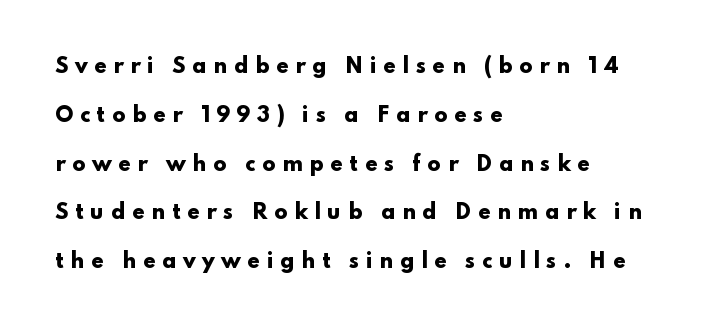
One glance says open: line gaps are wider than usual. The horizontal fit of the characters is loose and conspicuously gappy. Descender tails drop into unmarked territory. Posture: upright roman.
